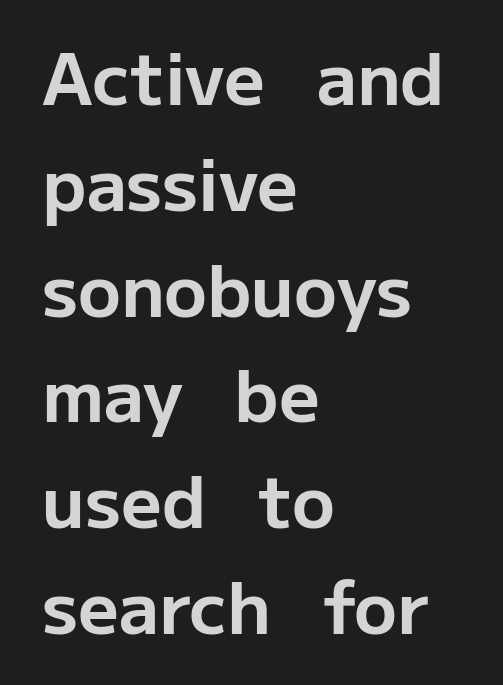
The passage shown is not underscored anywhere. The letters advance in unequal steps, a hallmark of proportional type. Does the leading feel generous? No, just average. Bold? Absolutely — the strokes are thick and heavy.
